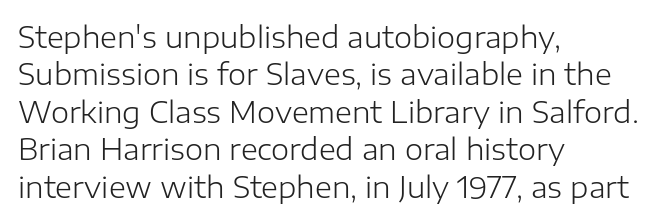
The type is set solid horizontally, with unmodified tracking. Check where the strokes stop: nothing finishes them off — pure sans. Looks like regular typesetting: each glyph gets only the width it needs. The area under the type is left untouched.
